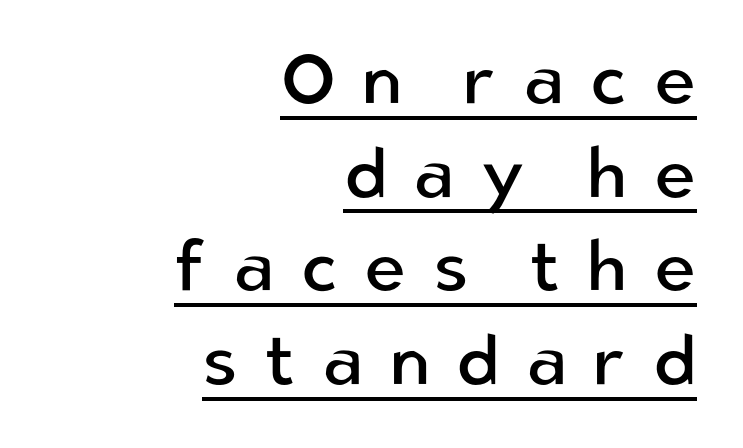
A typesetter would call this proportional, since set widths differ per character. Weight: not bold — regular or lighter. Glance below the letters and you will spot a drawn line. The type sits square on the baseline with zero lean.
